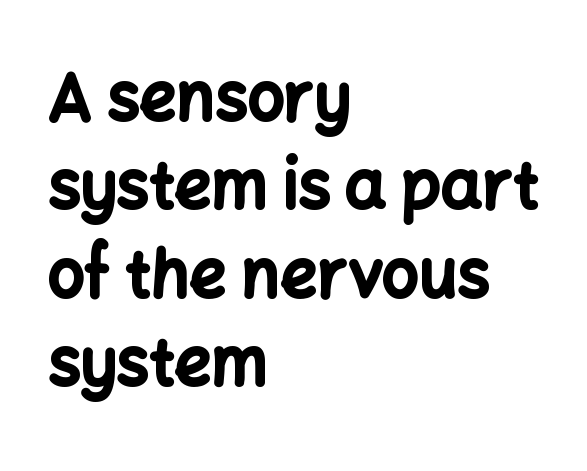
Set as a true bold cut, around the 700 mark. Grotesque or geometric, the face here clearly has no serifs. Does extra space separate the letters? No, they use regular spacing. Notice how descenders clear the ascenders below comfortably — that's standard leading. Reading down the block, your eye returns to a fixed left position each line. Is there any slant? The stems are plumb.
